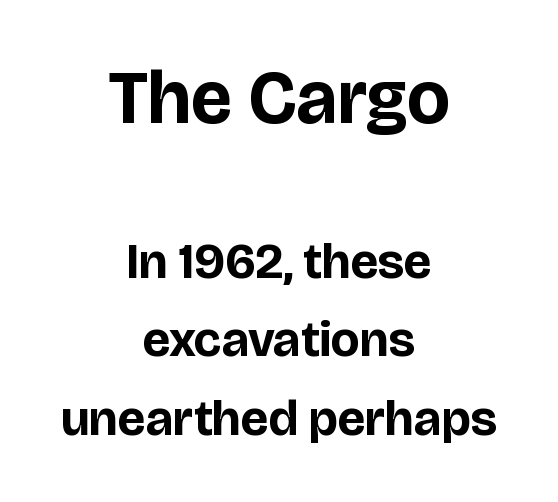
Q: Is the text bold? A: Yes.
Q: Is the text italic (slanted)? A: No, it is upright.
Q: Is the typeface a serif or a sans-serif typeface? A: Sans-serif.
Q: Is the text underlined? A: No.
Q: How is the paragraph aligned? A: Centered.
Q: Is the spacing between letters normal or unusually wide? A: Normal.
Q: Is the spacing between lines tight, normal or loose? A: Normal.
Q: Which block of text is set in a larger size, the first (top) or the second (bottom)? A: The first (top) one.
Q: Width (condensed, normal, or wide)? A: Normal.
Q: Stroke contrast? A: Low.
Q: x-height? A: Large.
Q: Monospaced? A: No.
